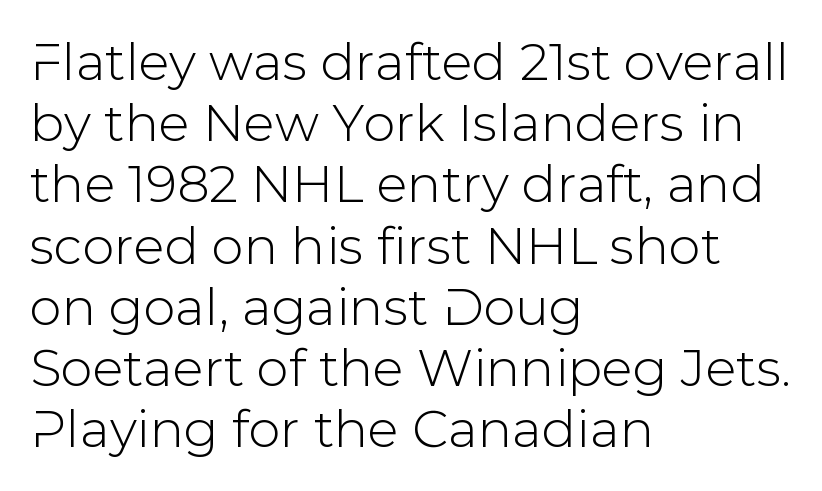
No extra tracking has been applied to these lines. Ordinary non-slanted type is in use. Unmarked baselines from the first word to the last. The setting favours the left margin, as ordinary paragraphs usually do. Spacing verdict: proportional, widths tailored to each character. Letterform terminals end flat and unadorned throughout the passage.
